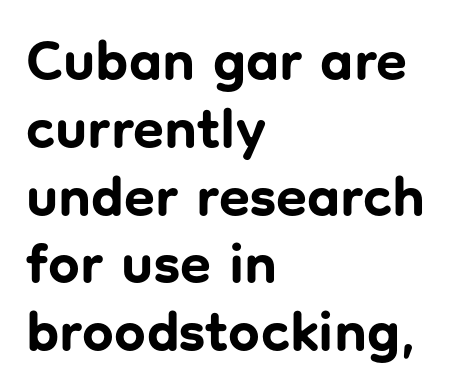
The lettering holds an erect, upright posture throughout. The rendering uses natural spacing where letterforms have individual widths. A dark, heavy texture on the line: the type is bold. This rendering features lettering with no underline. If you drew a ruler down the left edge, every line would touch it.
